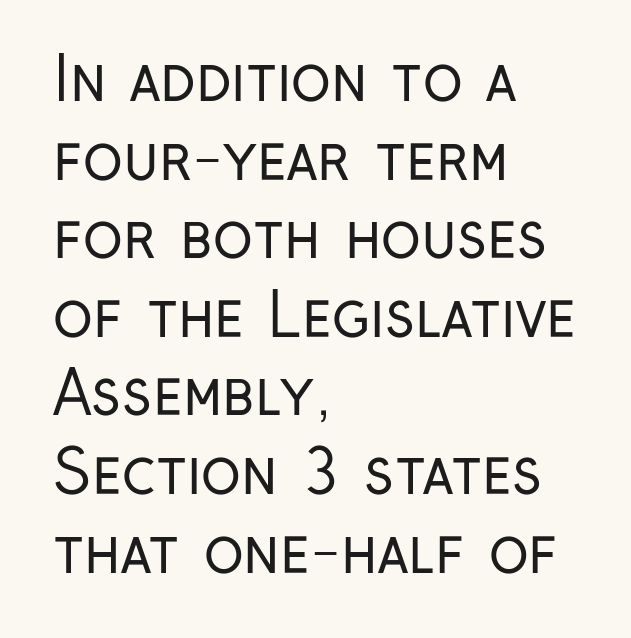
{"serif": "no", "italic": "no", "bold": "no", "weight": "regular", "width": "condensed", "stroke_contrast": "low", "x_height": "medium", "monospaced": "no", "underline": "no", "align": "left", "line_spacing": "normal", "line_spacing_ratio": 1.31, "letter_spacing": "normal", "letter_spacing_em": 0.0, "glyph_px": 60}
